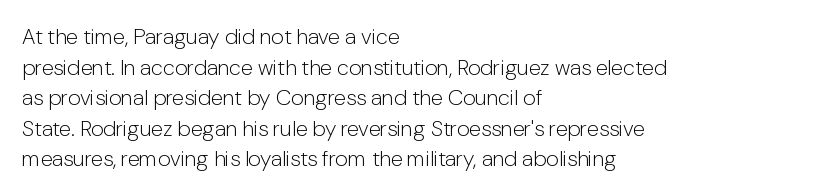
Q: Is the text bold? A: No.
Q: Is the text italic (slanted)? A: No, it is upright.
Q: Is the text underlined? A: No.
Q: How is the paragraph aligned? A: Left-aligned.
Q: Is the spacing between letters normal or unusually wide? A: Normal.
Q: Is the spacing between lines tight, normal or loose? A: Normal.
